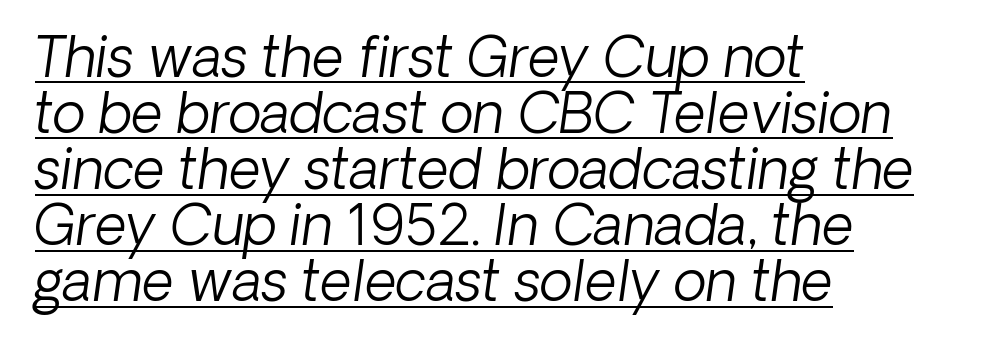
Q: Is the text bold? A: No.
Q: Is the text italic (slanted)? A: Yes, it leans right by about 8 degrees.
Q: Is the text underlined? A: Yes.
Q: How is the paragraph aligned? A: Left-aligned.
Q: Is the spacing between letters normal or unusually wide? A: Normal.
Q: Is the spacing between lines tight, normal or loose? A: Tight.
Q: Width (condensed, normal, or wide)? A: Normal.
Q: Stroke contrast? A: Low.
Q: x-height? A: Medium.
Q: Monospaced? A: No.
